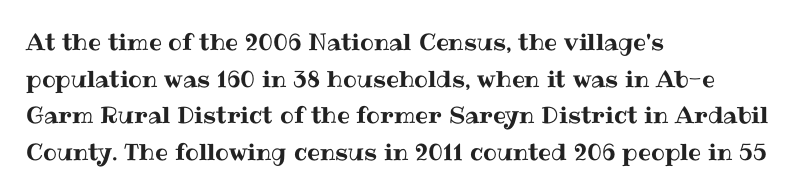
Rendered with straight, roman letterforms. Notice how the passage keeps a crisp vertical edge on the left only. A typesetter would call this leading conventional body-copy spacing. Is the letter spacing exaggerated? No — it looks like the ordinary default.
